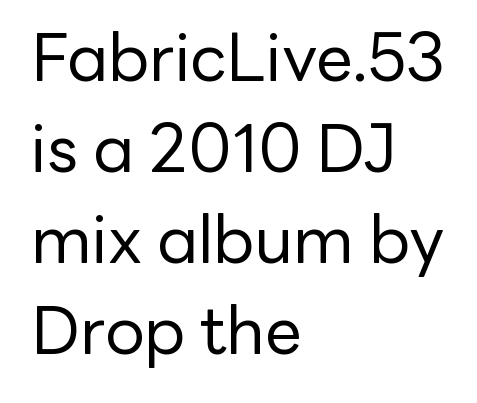
{"serif": "no", "italic": "no", "bold": "no", "weight": "regular", "width": "normal", "stroke_contrast": "low", "x_height": "medium", "monospaced": "no", "underline": "no", "align": "left", "line_spacing": "normal", "line_spacing_ratio": 1.38, "letter_spacing": "normal", "letter_spacing_em": 0.0, "glyph_px": 66}
